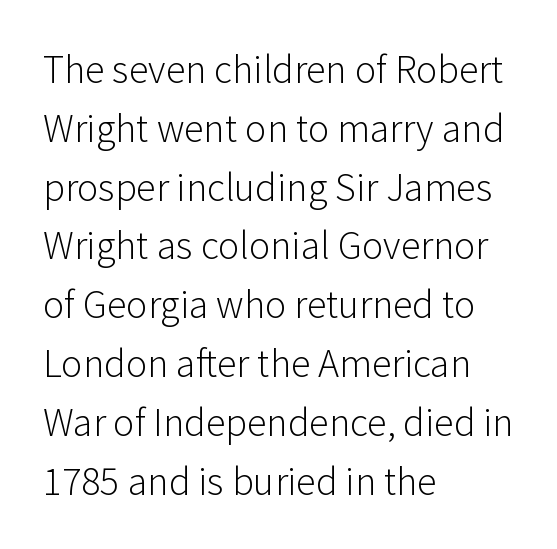
Q: Is the text bold? A: No.
Q: Is the text italic (slanted)? A: No, it is upright.
Q: Is the typeface a serif or a sans-serif typeface? A: Sans-serif.
Q: Is the text underlined? A: No.
Q: How is the paragraph aligned? A: Left-aligned.
Q: Is the spacing between letters normal or unusually wide? A: Normal.
Q: Is the spacing between lines tight, normal or loose? A: Normal.
Q: Width (condensed, normal, or wide)? A: Normal.
Q: Stroke contrast? A: Low.
Q: x-height? A: Medium.
Q: Monospaced? A: No.
